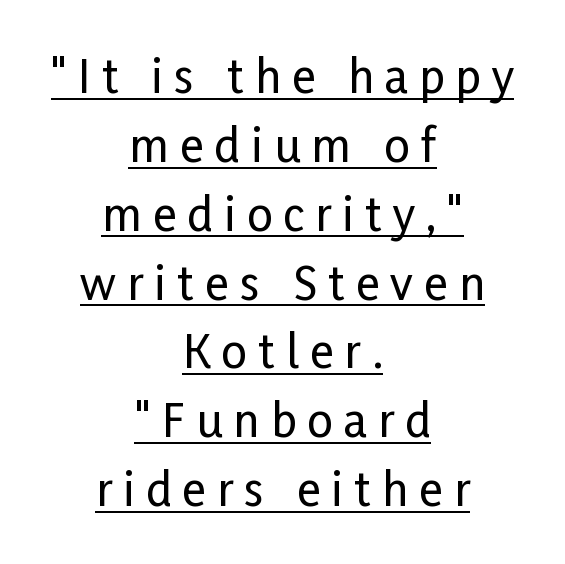
One glance says typical: line gaps are just what's usual. Which margin do the lines hug? Neither — every line sits in the middle. The letters are spread apart with noticeably loose tracking. Somebody hit Ctrl+U on this one — the words are underlined. Looks like regular typesetting: each glyph gets only the width it needs.
